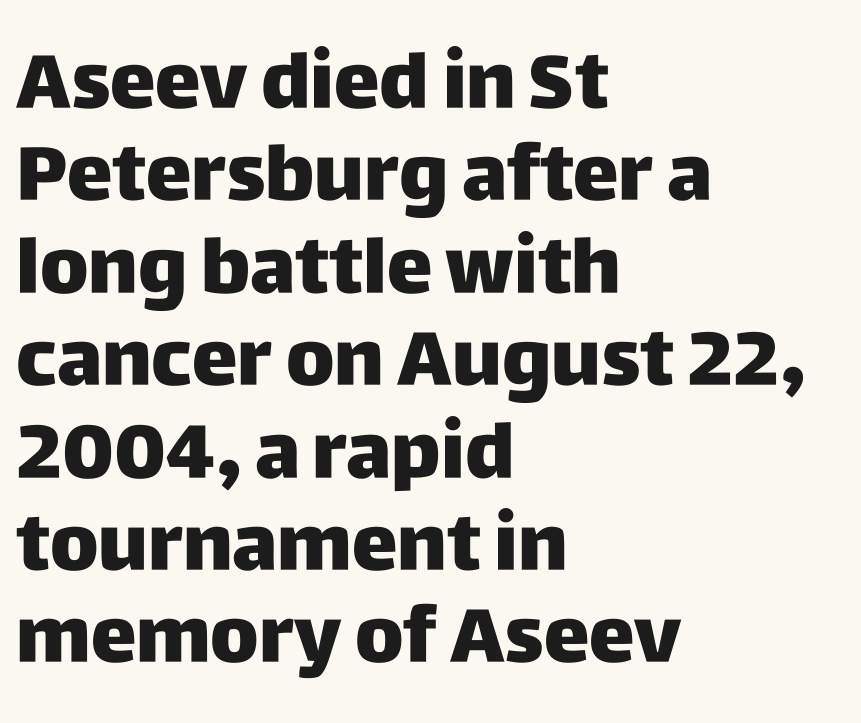
The image shows 77 px heavy sans-serif type, upright; set left-aligned, line spacing 1.2x, normal letter spacing, not underlined; low stroke contrast and a large x-height.
